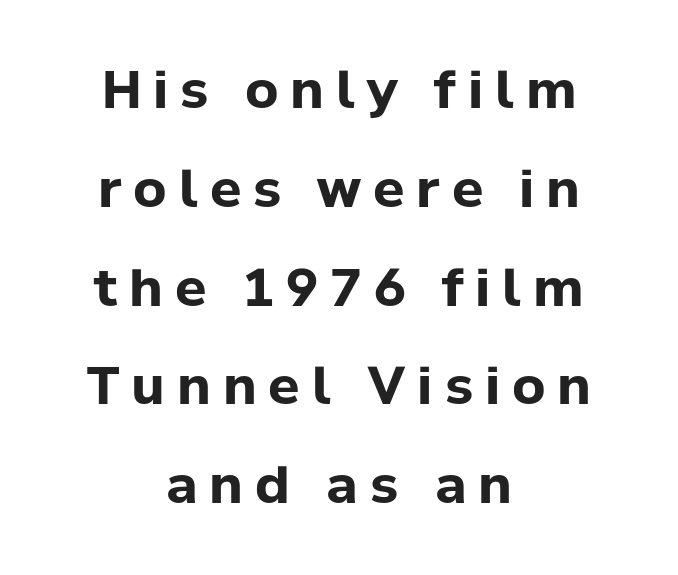
{"serif": "no", "italic": "no", "bold": "yes", "weight": "bold", "width": "normal", "stroke_contrast": "low", "x_height": "medium", "monospaced": "no", "underline": "no", "align": "center", "line_spacing": "loose", "line_spacing_ratio": 1.9, "letter_spacing": "wide", "letter_spacing_em": 0.23, "glyph_px": 52}
